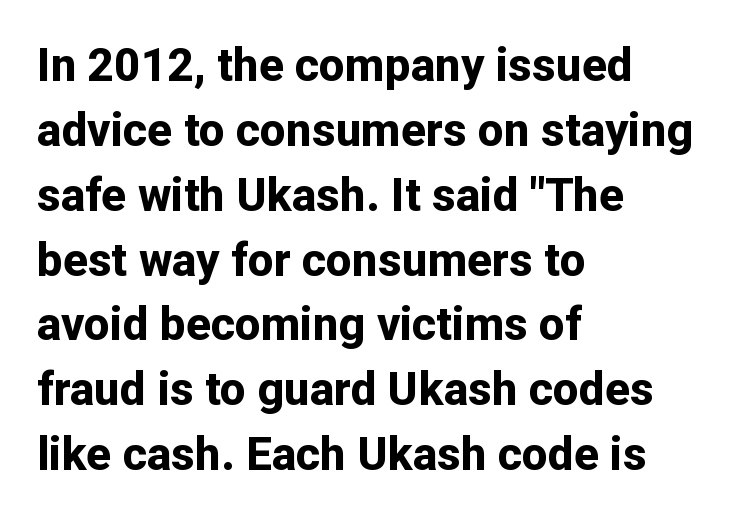
The image shows 46 px bold sans-serif type, upright; set left-aligned, normal line spacing (1.41x), normal letter spacing, not underlined; low stroke contrast and a medium x-height.
